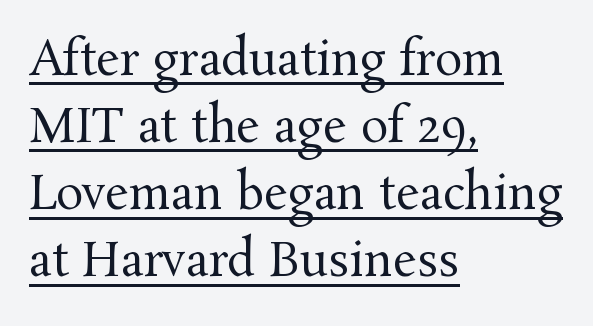
Q: Is the text bold? A: No.
Q: Is the text italic (slanted)? A: No, it is upright.
Q: Is the typeface a serif or a sans-serif typeface? A: Serif.
Q: Is the text underlined? A: Yes.
Q: How is the paragraph aligned? A: Left-aligned.
Q: Is the spacing between letters normal or unusually wide? A: Normal.
Q: Is the spacing between lines tight, normal or loose? A: Normal.
Q: Width (condensed, normal, or wide)? A: Normal.
Q: Stroke contrast? A: Medium.
Q: x-height? A: Medium.
Q: Monospaced? A: No.
